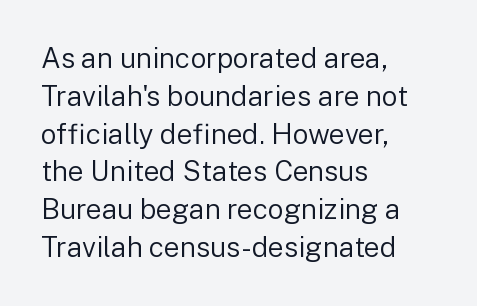
Summary of vertical rhythm: regular, with standard interline spacing. The strip under each line holds only bare page. Is this a fixed-width face? No — the glyphs have proportional, varying widths. What kind of face is this? One without serifs — a sans.
